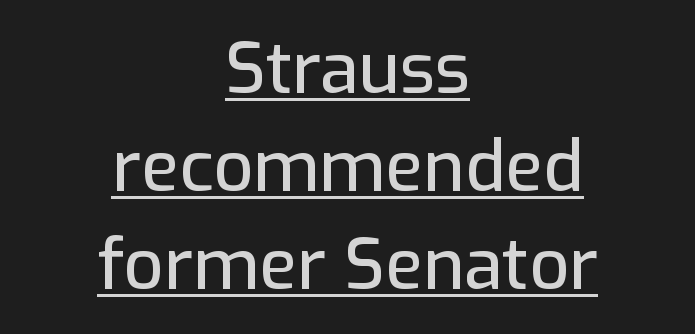
{"serif": "no", "italic": "no", "width": "normal", "stroke_contrast": "low", "x_height": "medium", "monospaced": "no", "underline": "yes", "align": "center", "line_spacing": "normal", "line_spacing_ratio": 1.4, "letter_spacing": "normal", "letter_spacing_em": 0.0, "glyph_px": 70}
